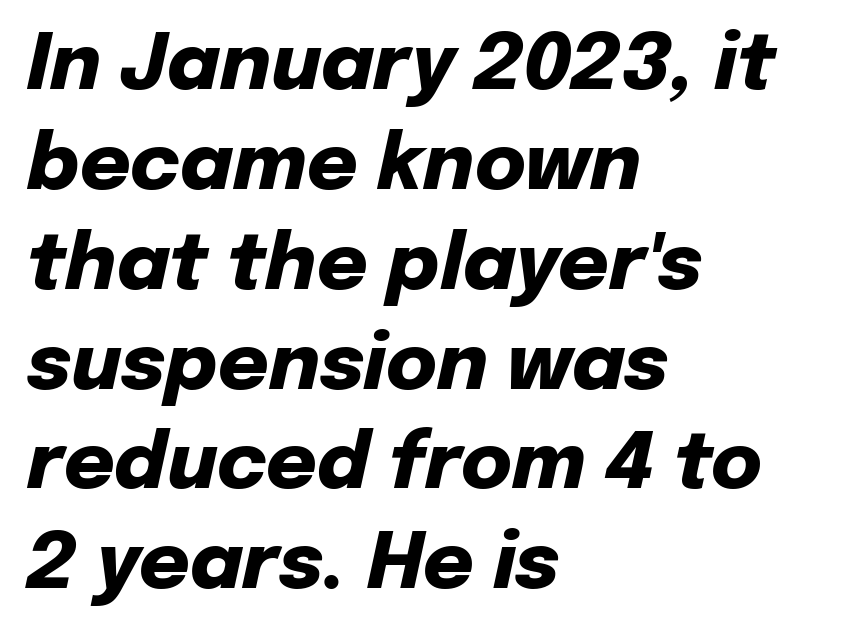
The area under the type is left untouched. Compared with a centered layout, this one pins lines to the left instead. This is oblique type, the kind used for emphasis or titles. Honestly, the letter spacing is just normal — you wouldn't notice it. Varying glyph widths throughout — classic text-font behaviour. In terms of leading, this rendering sits right in the middle.
